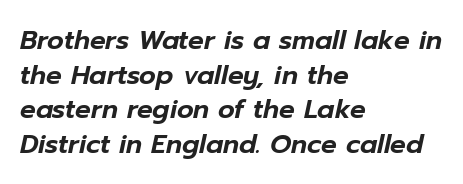
The image shows 26 px text type, italic (leaning right); set left-aligned, normal line spacing (1.33x), normal letter spacing, not underlined.
